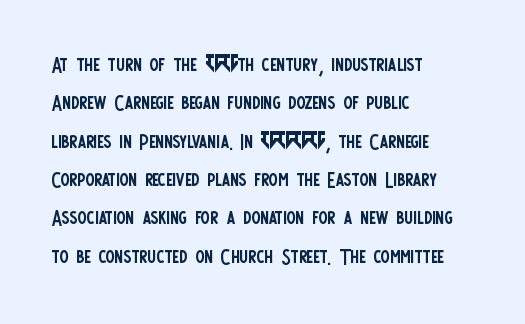
The image shows 27 px text type, upright; set left-aligned, normal line spacing (1.42x), normal letter spacing, not underlined.
